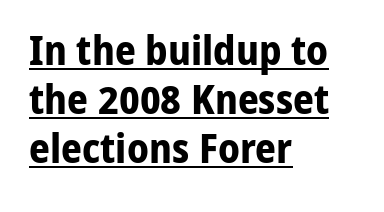
Q: Is the text bold? A: Yes.
Q: Is the text italic (slanted)? A: No, it is upright.
Q: Is the typeface a serif or a sans-serif typeface? A: Sans-serif.
Q: Is the text underlined? A: Yes.
Q: How is the paragraph aligned? A: Left-aligned.
Q: Is the spacing between letters normal or unusually wide? A: Normal.
Q: Width (condensed, normal, or wide)? A: Normal.
Q: Stroke contrast? A: Low.
Q: x-height? A: Medium.
Q: Monospaced? A: No.
